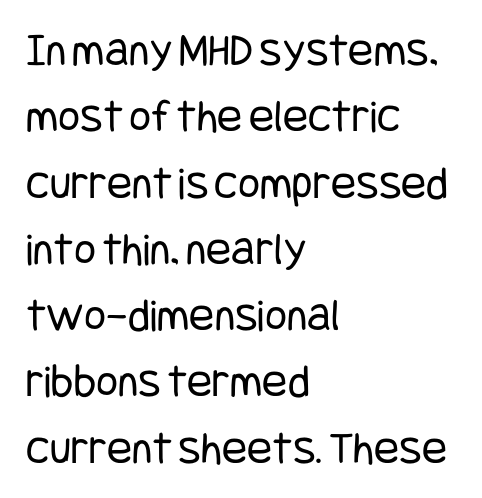
Q: Is the text bold? A: No.
Q: Is the text italic (slanted)? A: No, it is upright.
Q: Is the typeface a serif or a sans-serif typeface? A: Sans-serif.
Q: Is the text underlined? A: No.
Q: How is the paragraph aligned? A: Left-aligned.
Q: Is the spacing between letters normal or unusually wide? A: Normal.
Q: Is the spacing between lines tight, normal or loose? A: Normal.
Q: Width (condensed, normal, or wide)? A: Condensed.
Q: Stroke contrast? A: Low.
Q: x-height? A: Large.
